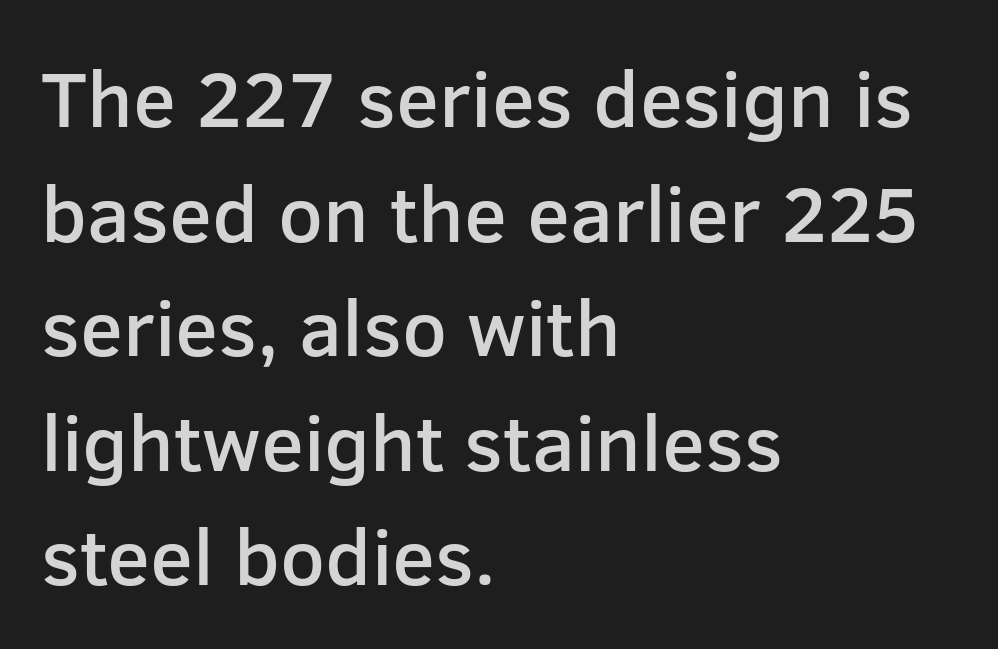
Posture: straight, roman, zero tilt. The gaps between neighbouring characters are ordinary and unremarkable. The face used here is proportionally spaced, like ordinary book or web type. The passage shown is typeset with a sans-serif family.
